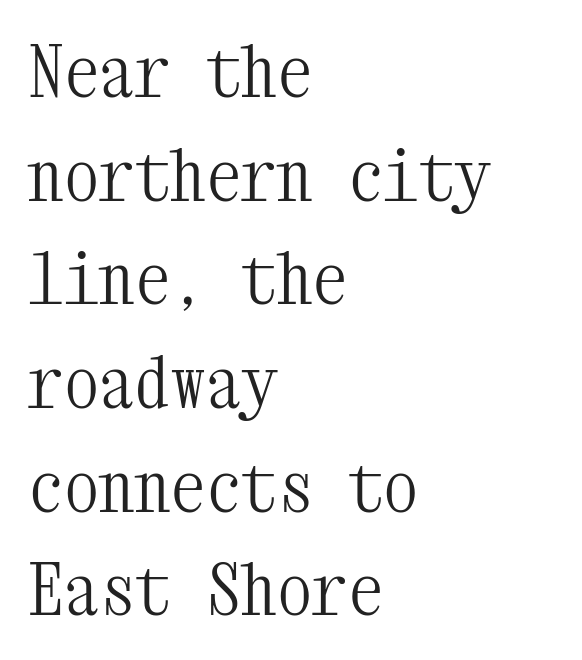
{"serif": "yes", "italic": "no", "bold": "no", "weight": "light", "width": "condensed", "stroke_contrast": "medium", "x_height": "medium", "monospaced": "yes", "underline": "no", "align": "left", "line_spacing": "normal", "line_spacing_ratio": 1.46, "letter_spacing": "normal", "letter_spacing_em": 0.0, "glyph_px": 71}
